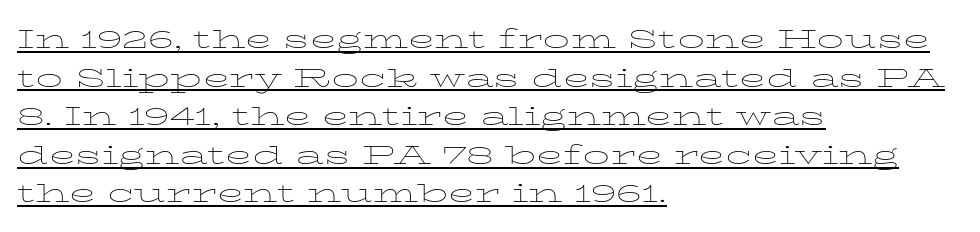
Letters have the restrained weight of plain body copy at most. What stands out about the letter spacing? Nothing — it is the standard amount. This block has exactly the height ordinary leading produces. Alignment: flush left.
